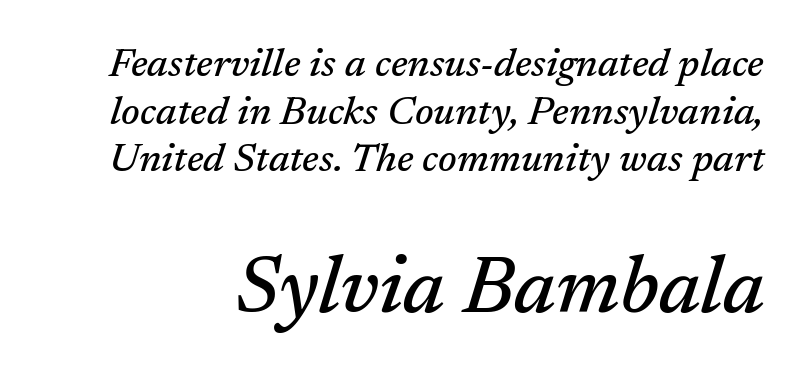
{"serif": "yes", "italic": "yes", "lean": "right", "slant_degrees": 17, "width": "normal", "stroke_contrast": "medium", "x_height": "medium", "monospaced": "no", "underline": "no", "line_spacing_ratio": 1.19, "letter_spacing": "normal", "letter_spacing_em": 0.0, "larger_block": "second", "size_ratio": 2.0, "glyph_px": 80}
